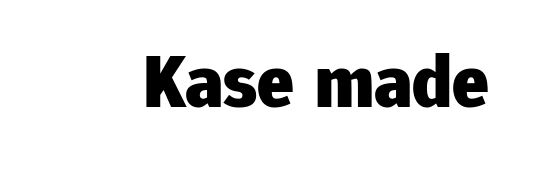
The image shows 76 px heavy sans-serif type, upright; set normal letter spacing, not underlined; low stroke contrast and a medium x-height.
